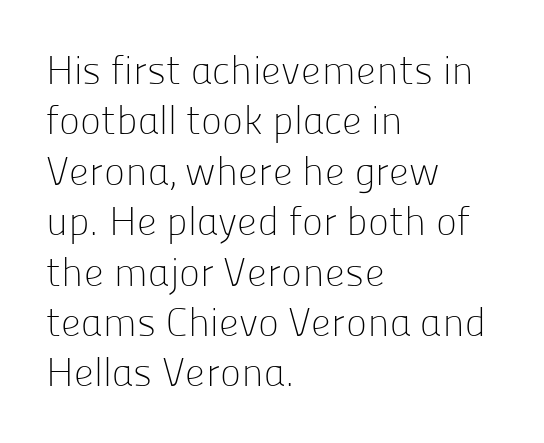
The image shows 40 px light sans-serif type, upright; set left-aligned, normal line spacing (1.26x), normal letter spacing, not underlined; low stroke contrast and a medium x-height.
